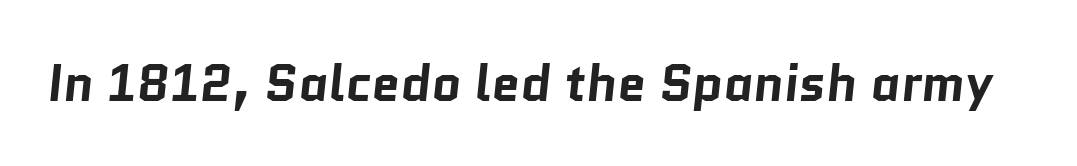
Q: Is the text bold? A: Yes.
Q: Is the typeface a serif or a sans-serif typeface? A: Sans-serif.
Q: Is the text underlined? A: No.
Q: Is the spacing between letters normal or unusually wide? A: Normal.
Q: Width (condensed, normal, or wide)? A: Normal.
Q: Stroke contrast? A: Low.
Q: x-height? A: Medium.
Q: Monospaced? A: No.
